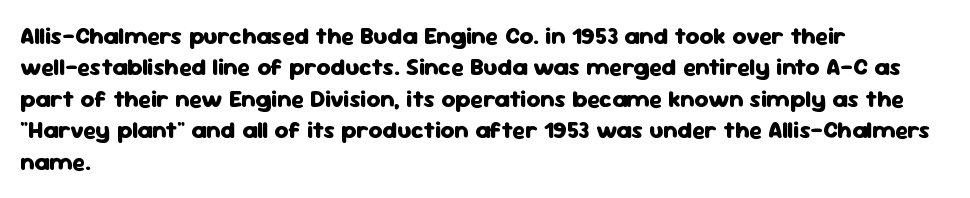
Caption: standard tracking, unaltered. In CSS terms this would be text-align: left. Unlike italic type, these characters show no tilt at all. A dark, heavy texture on the line: the type is bold.
